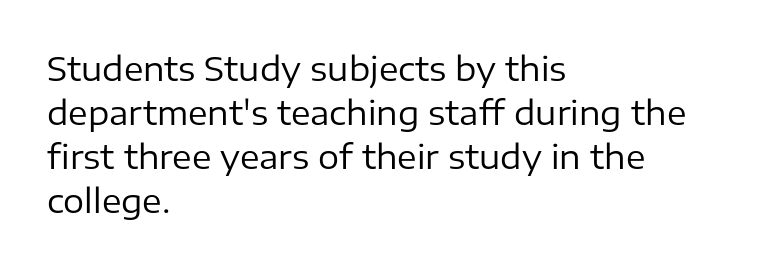
The image shows 33 px regular-weight sans-serif type, upright; set left-aligned, normal line spacing (1.33x), normal letter spacing, not underlined; low stroke contrast and a medium x-height.
